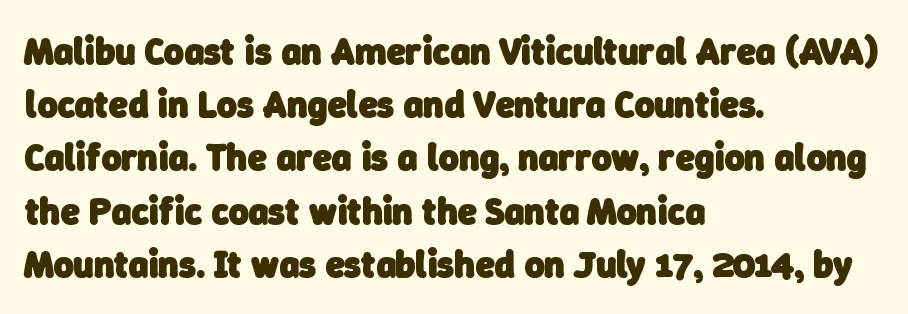
The image shows 38 px heavy sans-serif type; set left-aligned, normal line spacing (1.4x), normal letter spacing, not underlined; low stroke contrast and a medium x-height.
